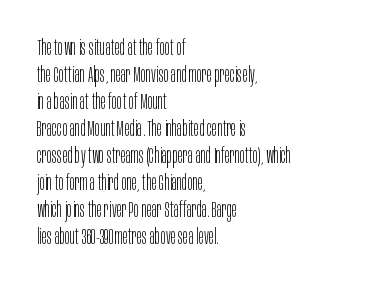
The image shows 22 px text type, upright; set left-aligned, line spacing 1.23x, normal letter spacing, not underlined.
